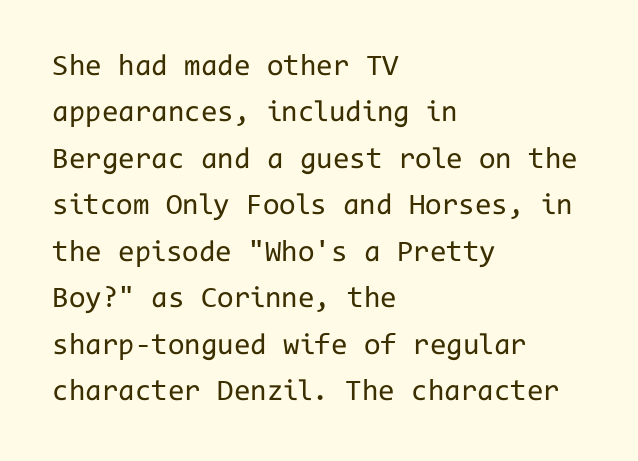
Q: Is the text bold? A: No.
Q: Is the text italic (slanted)? A: No, it is upright.
Q: Is the typeface a serif or a sans-serif typeface? A: Sans-serif.
Q: Is the text underlined? A: No.
Q: How is the paragraph aligned? A: Left-aligned.
Q: Is the spacing between letters normal or unusually wide? A: Normal.
Q: Is the spacing between lines tight, normal or loose? A: Normal.
Q: Width (condensed, normal, or wide)? A: Normal.
Q: Stroke contrast? A: Low.
Q: x-height? A: Medium.
Q: Monospaced? A: Yes.
